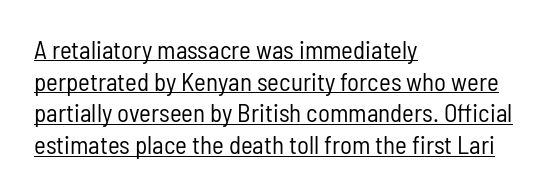
The image shows 25 px text type, upright; set left-aligned, normal line spacing (1.27x), normal letter spacing, underlined.
